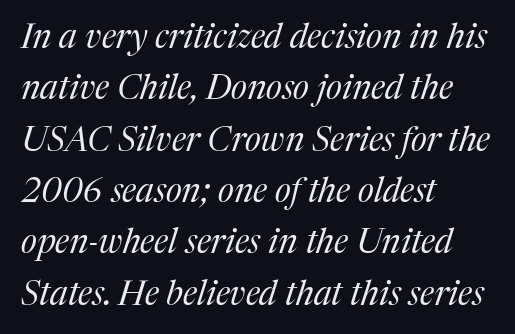
Q: Is the text bold? A: No.
Q: Is the text italic (slanted)? A: Yes, it leans right by about 17 degrees.
Q: Is the typeface a serif or a sans-serif typeface? A: Serif.
Q: Is the text underlined? A: No.
Q: How is the paragraph aligned? A: Left-aligned.
Q: Is the spacing between letters normal or unusually wide? A: Normal.
Q: Is the spacing between lines tight, normal or loose? A: Normal.
Q: Width (condensed, normal, or wide)? A: Normal.
Q: Stroke contrast? A: Medium.
Q: x-height? A: Medium.
Q: Monospaced? A: No.
